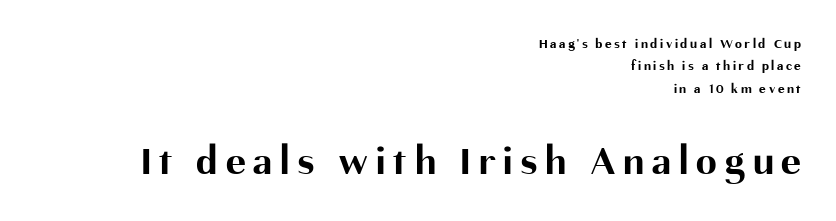
Reading down the column, the eye jumps a familiar distance to each next line. The typography opts for an upright posture over an oblique one. Check under the words: just untouched page. No feet cap the strokes, marking this as sans-serif type.
